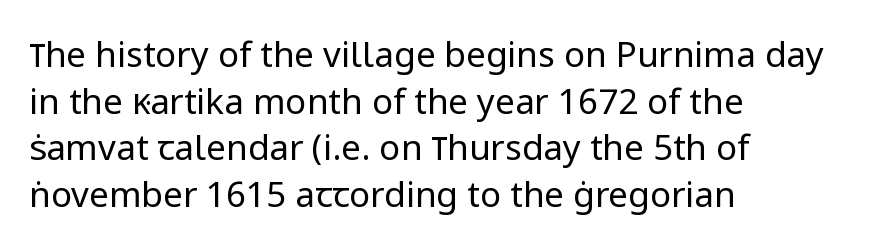
The passage is arranged the way most books set body copy — flush left. No word sits above an underline. Designer's note — italics off, roman on. These lines are rendered in a variable-pitch font.
